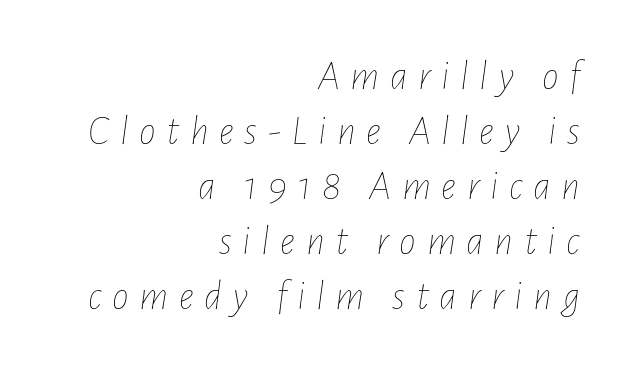
The image shows 42 px thin, condensed type, italic (leaning right); set right-aligned, normal line spacing (1.31x), unusually wide letter spacing (+0.25 em), not underlined; low stroke contrast and a medium x-height.
